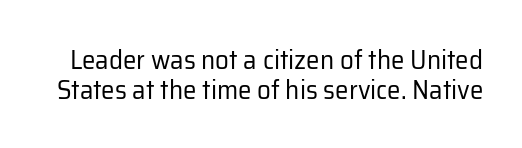
{"italic": "no", "bold": "no", "underline": "no", "line_spacing": "tight", "line_spacing_ratio": 1.1, "letter_spacing": "normal", "letter_spacing_em": 0.0, "glyph_px": 27}
